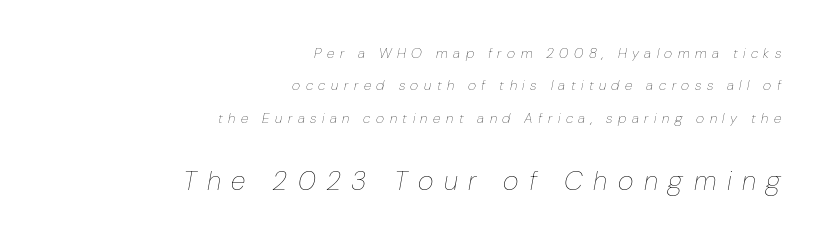
Q: Is the text bold? A: No.
Q: Is the text italic (slanted)? A: Yes, it leans right by about 10 degrees.
Q: Is the text underlined? A: No.
Q: How is the paragraph aligned? A: Right-aligned.
Q: Is the spacing between letters normal or unusually wide? A: Unusually wide.
Q: Is the spacing between lines tight, normal or loose? A: Loose.
Q: Which block of text is set in a larger size, the first (top) or the second (bottom)? A: The second (bottom) one.
